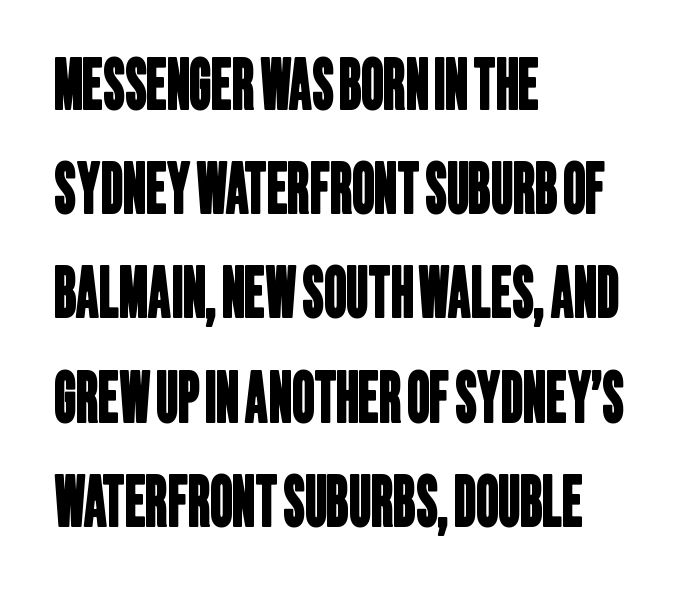
{"serif": "no", "width": "condensed", "stroke_contrast": "low", "x_height": "large", "monospaced": "no", "underline": "no", "align": "left", "line_spacing": "normal", "line_spacing_ratio": 1.51, "letter_spacing": "normal", "letter_spacing_em": 0.0, "glyph_px": 69}
